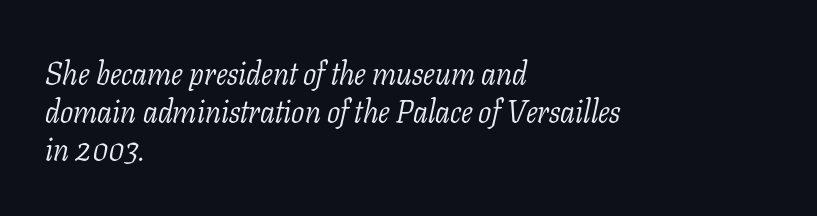
Q: Is the text bold? A: No.
Q: Is the text italic (slanted)? A: Yes, it leans right by about 11 degrees.
Q: Is the typeface a serif or a sans-serif typeface? A: Serif.
Q: Is the text underlined? A: No.
Q: How is the paragraph aligned? A: Left-aligned.
Q: Is the spacing between letters normal or unusually wide? A: Normal.
Q: Width (condensed, normal, or wide)? A: Normal.
Q: Stroke contrast? A: Low.
Q: x-height? A: Medium.
Q: Monospaced? A: No.
